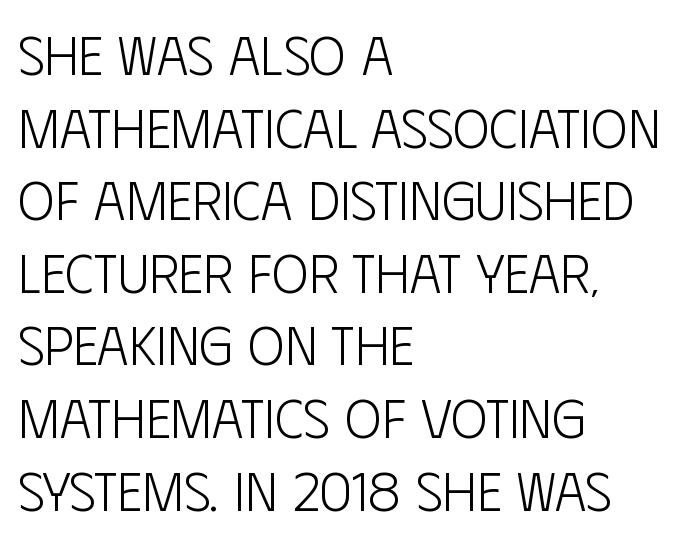
Q: Is the text bold? A: No.
Q: Is the text italic (slanted)? A: No, it is upright.
Q: Is the typeface a serif or a sans-serif typeface? A: Sans-serif.
Q: Is the text underlined? A: No.
Q: How is the paragraph aligned? A: Left-aligned.
Q: Is the spacing between letters normal or unusually wide? A: Normal.
Q: Is the spacing between lines tight, normal or loose? A: Normal.
Q: Width (condensed, normal, or wide)? A: Condensed.
Q: Stroke contrast? A: Low.
Q: x-height? A: Large.
Q: Monospaced? A: No.
